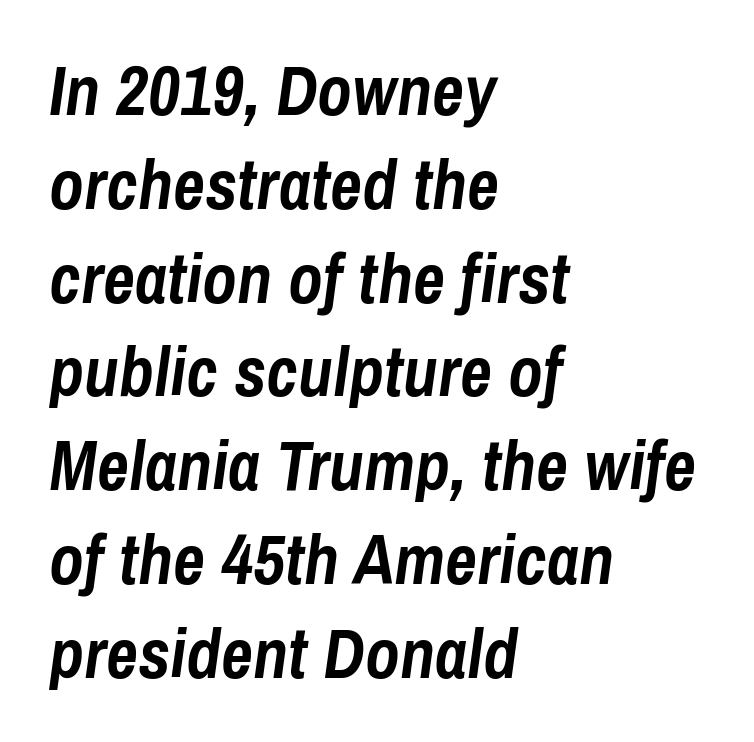
Q: Is the text bold? A: Yes.
Q: Is the text italic (slanted)? A: Yes, it leans right by about 8 degrees.
Q: Is the text underlined? A: No.
Q: How is the paragraph aligned? A: Left-aligned.
Q: Is the spacing between letters normal or unusually wide? A: Normal.
Q: Is the spacing between lines tight, normal or loose? A: Normal.
Q: Width (condensed, normal, or wide)? A: Condensed.
Q: Stroke contrast? A: Low.
Q: x-height? A: Medium.
Q: Monospaced? A: No.
